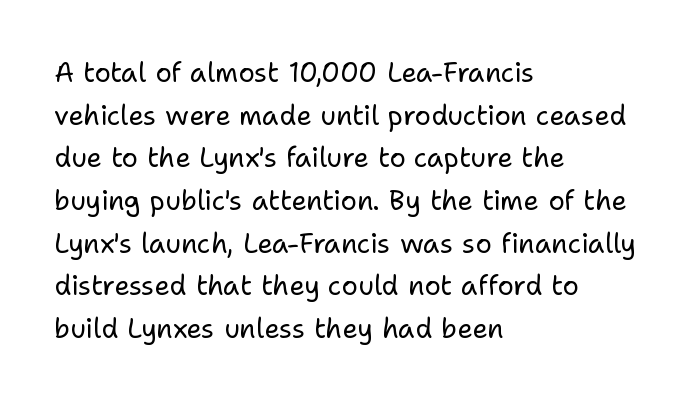
The image shows 27 px text type, upright; set left-aligned, normal line spacing (1.58x), normal letter spacing, not underlined.
